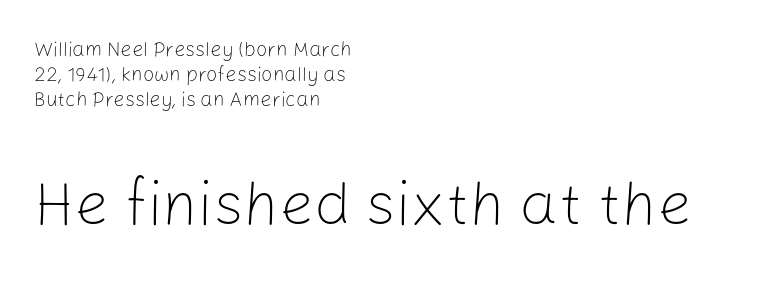
Q: Is the text bold? A: No.
Q: Is the text italic (slanted)? A: No, it is upright.
Q: Is the typeface a serif or a sans-serif typeface? A: Sans-serif.
Q: Is the text underlined? A: No.
Q: How is the paragraph aligned? A: Left-aligned.
Q: Is the spacing between letters normal or unusually wide? A: Normal.
Q: Is the spacing between lines tight, normal or loose? A: Normal.
Q: Which block of text is set in a larger size, the first (top) or the second (bottom)? A: The second (bottom) one.
Q: Width (condensed, normal, or wide)? A: Normal.
Q: Stroke contrast? A: Low.
Q: x-height? A: Medium.
Q: Monospaced? A: No.
